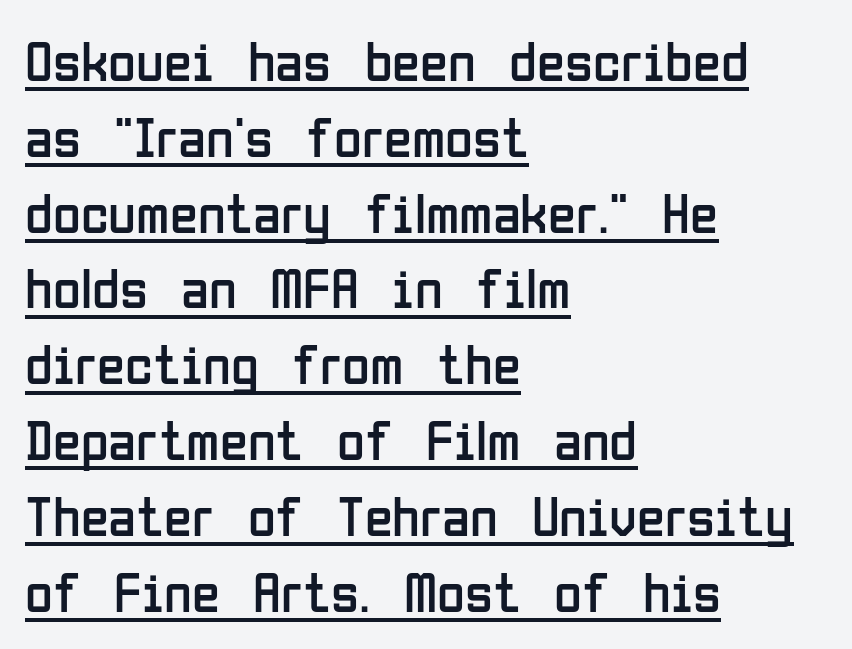
This reads as an unemphasized weight, regular at the heaviest. Do the letters lean? They stand straight. A continuous stroke trails under the words, as in a hyperlink. The rendering anchors every line to the left-hand side. Inter-character spacing is left at the font's built-in metrics. Character widths vary here, with narrow letters taking less room than wide ones.
